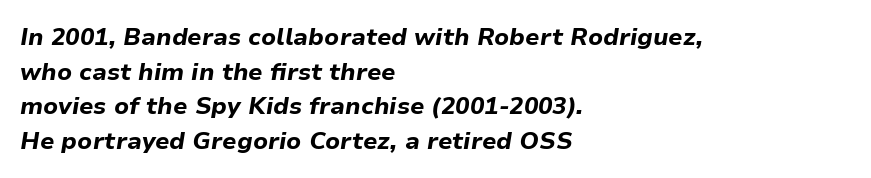
One-word summary of the alignment: left. The glyphs look as if they've been sheared to an angle. A dark, heavy texture on the line: the type is bold. The zone under the glyphs is completely vacant. A typesetter would call this zero additional tracking.
